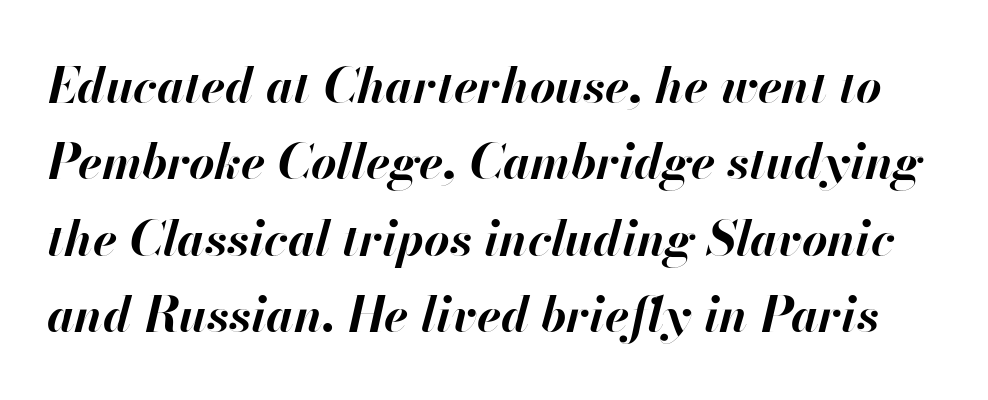
The image shows 49 px bold type, italic (leaning right); set normal line spacing (1.56x), normal letter spacing, not underlined; high stroke contrast and a small x-height.
